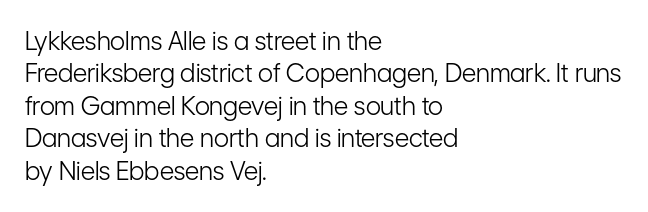
The image shows 25 px text type, upright; set left-aligned, normal line spacing (1.3x), normal letter spacing, not underlined.
